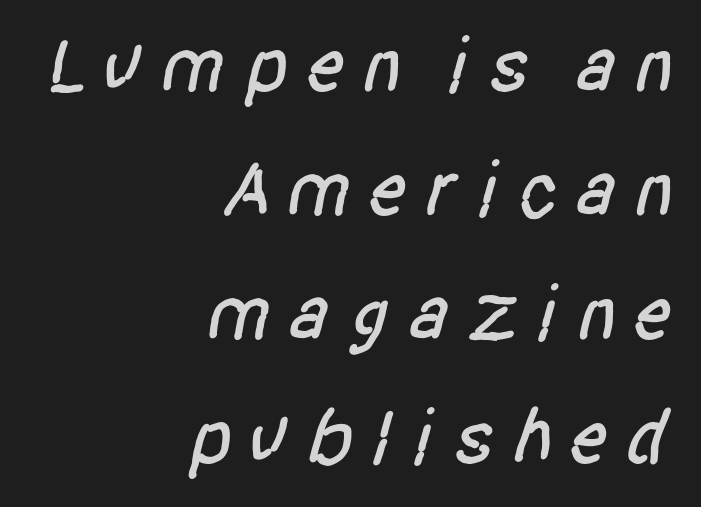
The paragraph shown leans on its right margin. A typesetter would call this proportional, since set widths differ per character. Interline gaps are of average width in this sample. The rendering shows plain stroke endings on the letterforms — a sans-serif design. Underline: absent.
